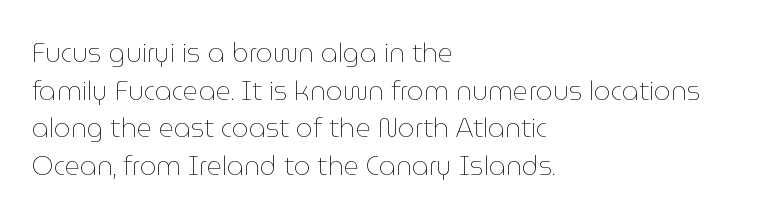
The image shows 26 px text type, upright; set left-aligned, normal line spacing (1.45x), normal letter spacing, not underlined.
